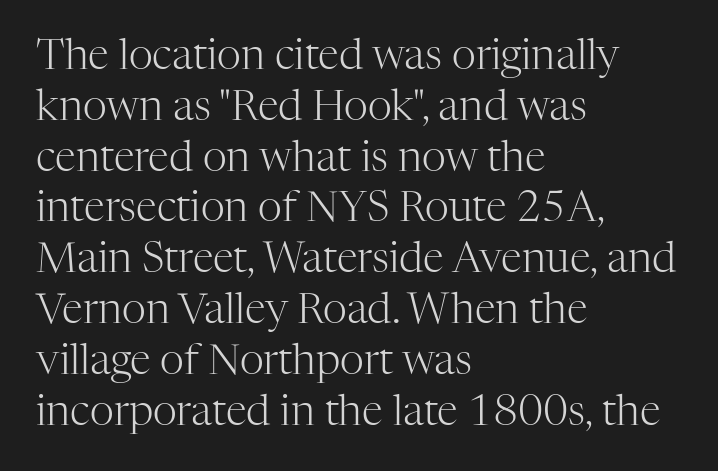
The image shows 42 px light serif type, upright; set left-aligned, line spacing 1.21x, normal letter spacing, not underlined; high stroke contrast and a medium x-height.
